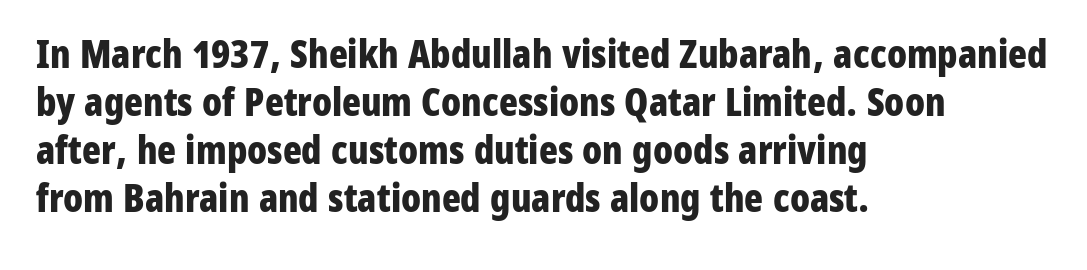
Q: Is the text bold? A: Yes.
Q: Is the text italic (slanted)? A: No, it is upright.
Q: Is the typeface a serif or a sans-serif typeface? A: Sans-serif.
Q: Is the text underlined? A: No.
Q: How is the paragraph aligned? A: Left-aligned.
Q: Is the spacing between letters normal or unusually wide? A: Normal.
Q: Width (condensed, normal, or wide)? A: Condensed.
Q: Stroke contrast? A: Low.
Q: x-height? A: Medium.
Q: Monospaced? A: No.
